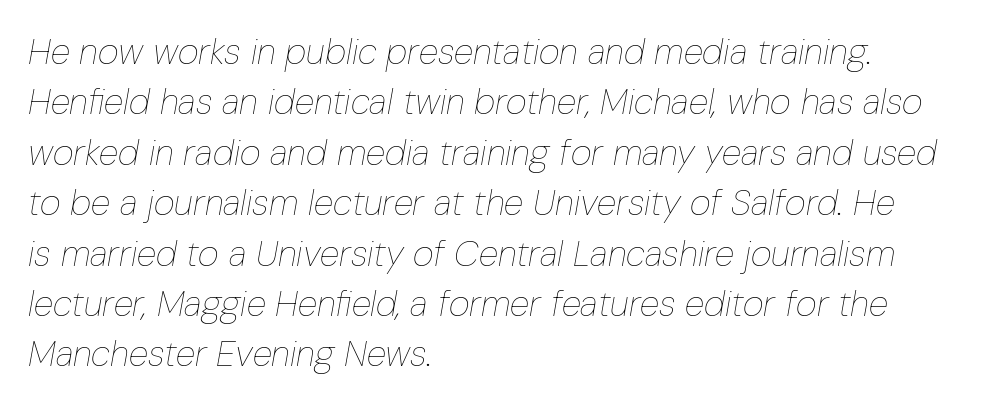
Q: Is the text bold? A: No.
Q: Is the text italic (slanted)? A: Yes, it leans right by about 10 degrees.
Q: Is the text underlined? A: No.
Q: How is the paragraph aligned? A: Left-aligned.
Q: Is the spacing between letters normal or unusually wide? A: Normal.
Q: Is the spacing between lines tight, normal or loose? A: Normal.
Q: Width (condensed, normal, or wide)? A: Condensed.
Q: Stroke contrast? A: Low.
Q: x-height? A: Medium.
Q: Monospaced? A: No.
